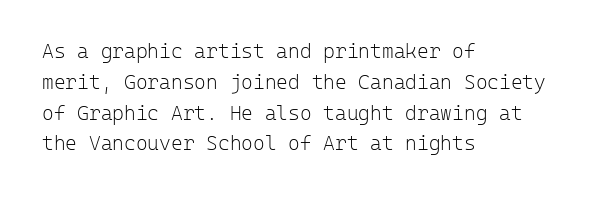
The image shows 20 px text type, upright; set left-aligned, normal line spacing (1.54x), normal letter spacing, not underlined.
